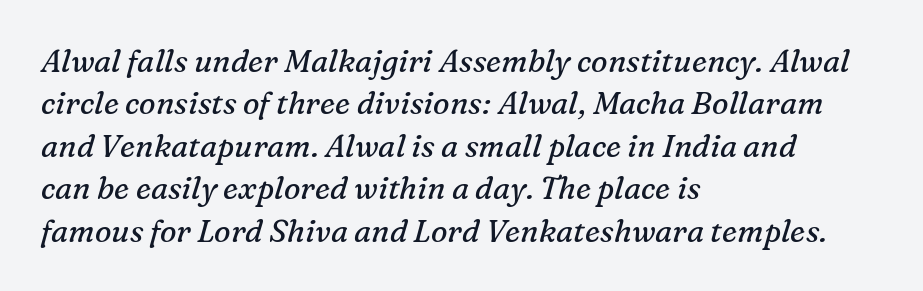
The image shows 31 px regular-weight serif type, italic (leaning right); set left-aligned, normal line spacing (1.37x), normal letter spacing, not underlined; medium stroke contrast and a medium x-height.
